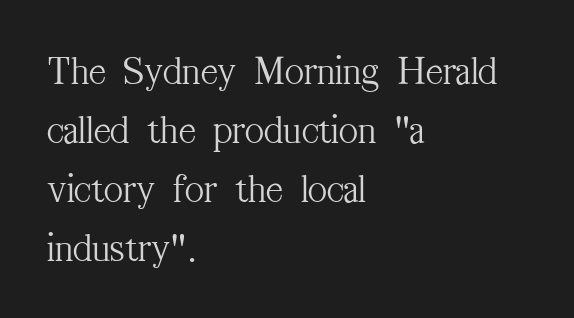
{"serif": "yes", "italic": "no", "bold": "no", "weight": "light", "width": "condensed", "stroke_contrast": "medium", "x_height": "medium", "monospaced": "no", "underline": "no", "align": "left", "line_spacing": "normal", "line_spacing_ratio": 1.44, "letter_spacing": "normal", "letter_spacing_em": 0.0, "glyph_px": 41}
